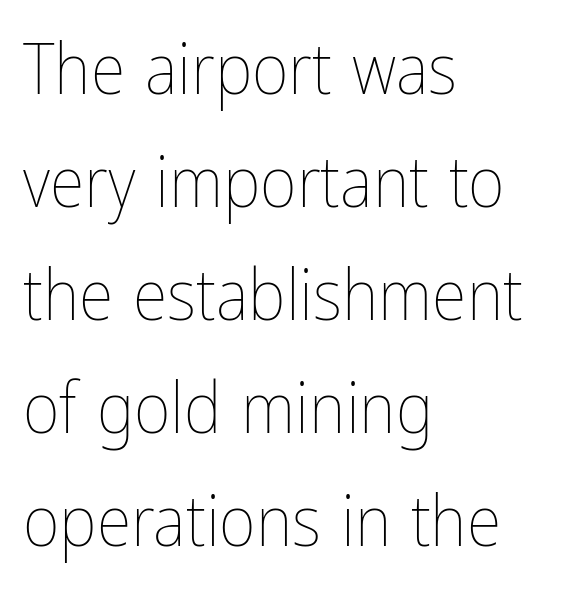
Q: Is the text bold? A: No.
Q: Is the text italic (slanted)? A: No, it is upright.
Q: Is the text underlined? A: No.
Q: How is the paragraph aligned? A: Left-aligned.
Q: Is the spacing between letters normal or unusually wide? A: Normal.
Q: Is the spacing between lines tight, normal or loose? A: Normal.
Q: Width (condensed, normal, or wide)? A: Condensed.
Q: Stroke contrast? A: Low.
Q: x-height? A: Medium.
Q: Monospaced? A: No.
